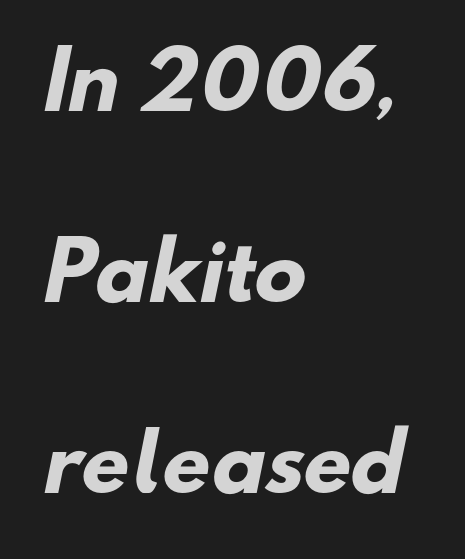
{"serif": "no", "bold": "yes", "weight": "heavy", "width": "normal", "stroke_contrast": "low", "x_height": "small", "monospaced": "no", "underline": "no", "align": "left", "line_spacing": "loose", "line_spacing_ratio": 2.48, "letter_spacing": "normal", "letter_spacing_em": 0.0, "glyph_px": 77}
